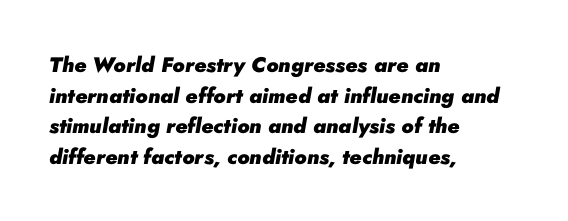
{"italic": "yes", "lean": "right", "slant_degrees": 10, "bold": "yes", "underline": "no", "align": "left", "line_spacing": "normal", "line_spacing_ratio": 1.46, "letter_spacing": "normal", "letter_spacing_em": 0.0, "glyph_px": 21}
